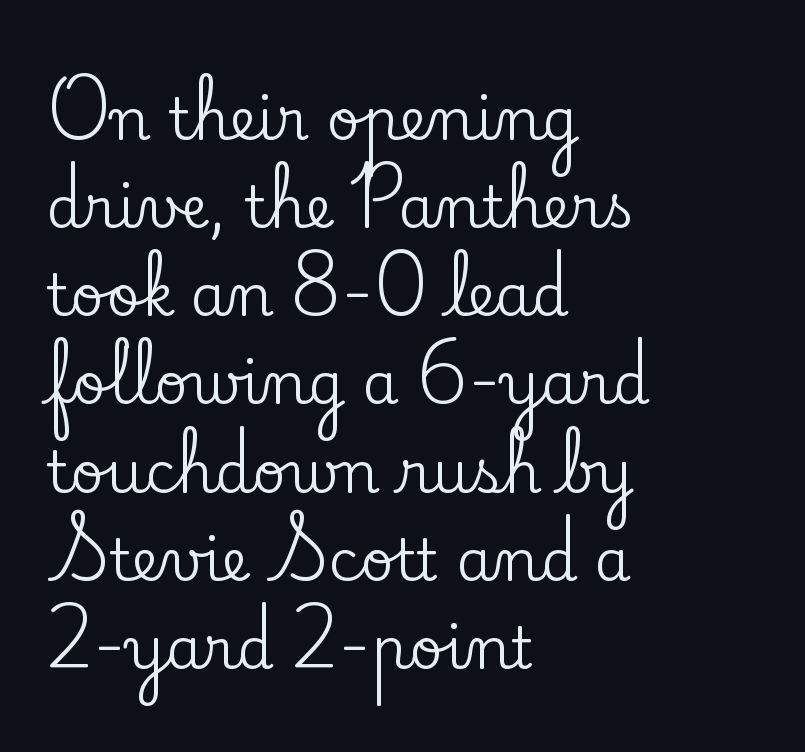
{"serif": "yes", "italic": "no", "width": "normal", "stroke_contrast": "low", "x_height": "small", "monospaced": "no", "underline": "no", "align": "left", "line_spacing": "normal", "line_spacing_ratio": 1.52, "letter_spacing": "normal", "letter_spacing_em": 0.0, "glyph_px": 58}
